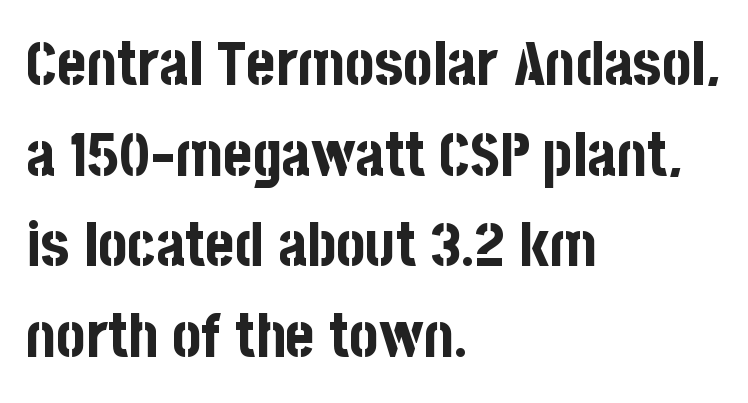
Quick note: underline off. The paragraph shown leans on its left margin. Characters follow at the spacing the type designer built in. Unlike a traditional serif, this face leaves its strokes unadorned. Strokes here are thick enough to call this a true bold.
